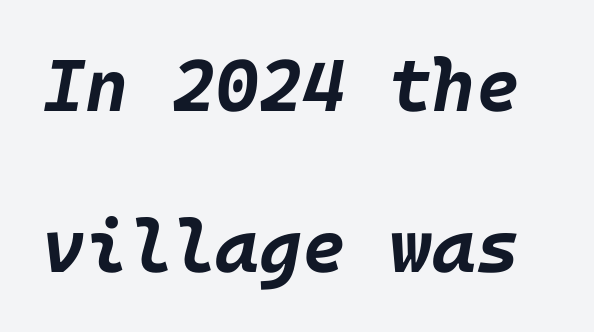
The image shows 74 px bold type, italic (leaning right); set loose line spacing (2.17x), normal letter spacing, not underlined; low stroke contrast and a large x-height.
